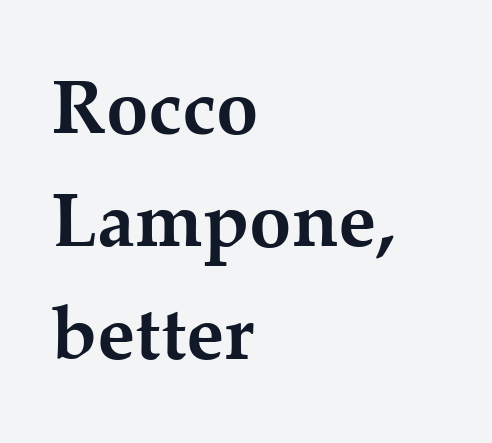
The image shows 76 px semibold serif type, upright; set left-aligned, normal line spacing (1.49x), normal letter spacing, not underlined; medium stroke contrast and a medium x-height.
